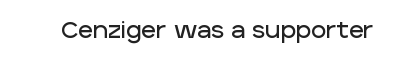
Q: Is the text italic (slanted)? A: No, it is upright.
Q: Is the text underlined? A: No.
Q: Is the spacing between letters normal or unusually wide? A: Normal.
